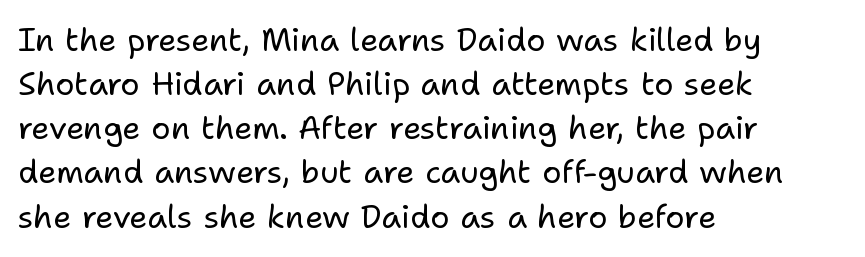
Q: Is the text bold? A: No.
Q: Is the text italic (slanted)? A: No, it is upright.
Q: Is the typeface a serif or a sans-serif typeface? A: Sans-serif.
Q: Is the text underlined? A: No.
Q: How is the paragraph aligned? A: Left-aligned.
Q: Is the spacing between letters normal or unusually wide? A: Normal.
Q: Is the spacing between lines tight, normal or loose? A: Normal.
Q: Width (condensed, normal, or wide)? A: Normal.
Q: Stroke contrast? A: Low.
Q: x-height? A: Medium.
Q: Monospaced? A: No.
